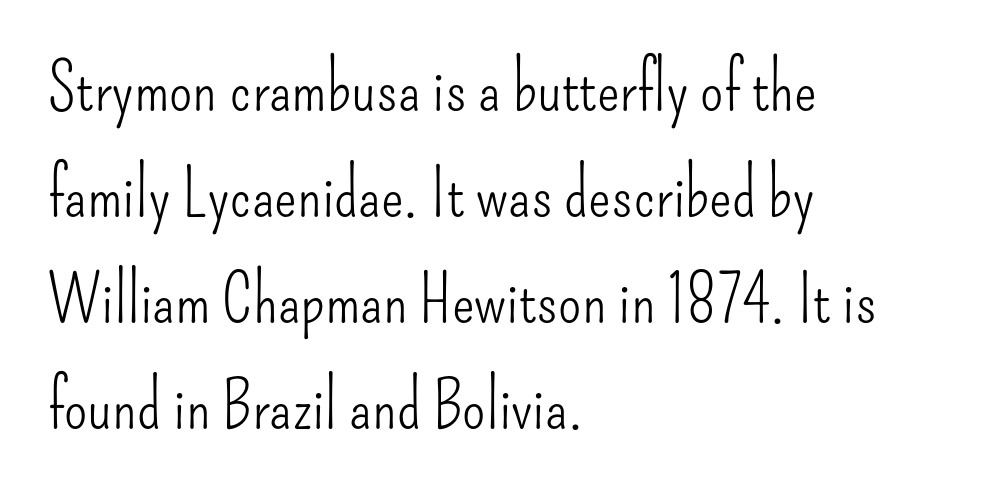
{"serif": "no", "italic": "no", "bold": "no", "weight": "light", "width": "condensed", "stroke_contrast": "low", "x_height": "small", "monospaced": "no", "underline": "no", "align": "left", "line_spacing": "normal", "line_spacing_ratio": 1.58, "letter_spacing": "normal", "letter_spacing_em": 0.0, "glyph_px": 67}
